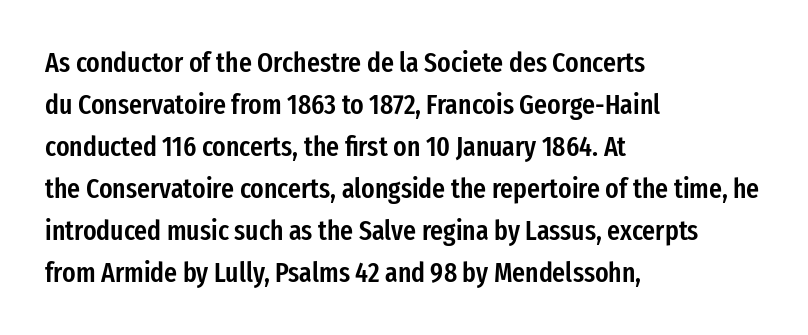
Q: Is the text bold? A: Semi-bold.
Q: Is the text italic (slanted)? A: No, it is upright.
Q: Is the typeface a serif or a sans-serif typeface? A: Sans-serif.
Q: Is the text underlined? A: No.
Q: How is the paragraph aligned? A: Left-aligned.
Q: Is the spacing between letters normal or unusually wide? A: Normal.
Q: Is the spacing between lines tight, normal or loose? A: Normal.
Q: Width (condensed, normal, or wide)? A: Condensed.
Q: Stroke contrast? A: Low.
Q: x-height? A: Medium.
Q: Monospaced? A: No.
